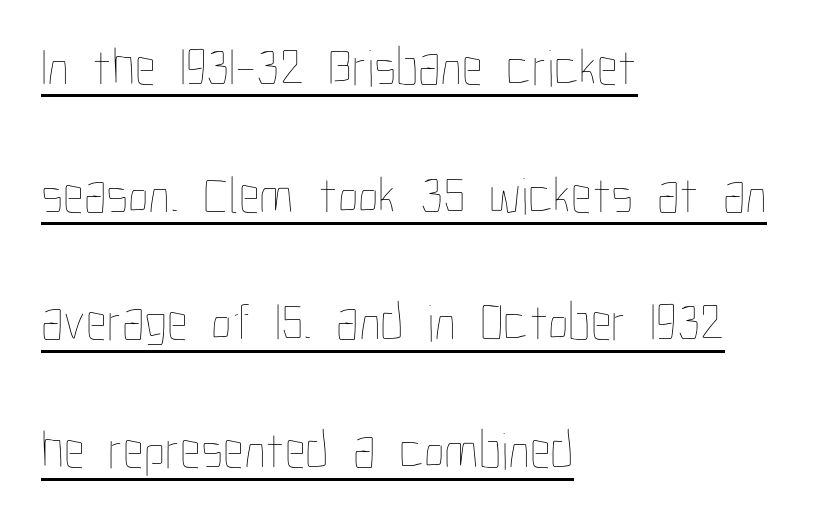
{"italic": "no", "bold": "no", "weight": "thin", "width": "condensed", "stroke_contrast": "low", "x_height": "medium", "monospaced": "no", "underline": "yes", "align": "left", "line_spacing": "loose", "line_spacing_ratio": 2.41, "letter_spacing": "normal", "letter_spacing_em": 0.0, "glyph_px": 53}
